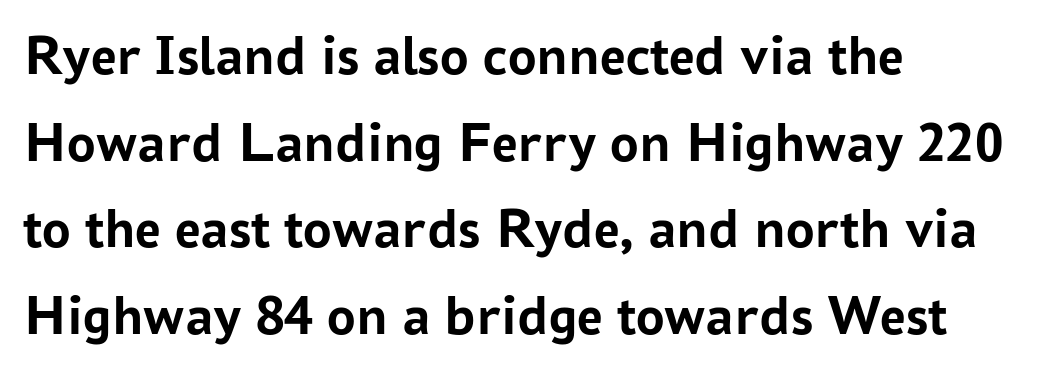
{"serif": "no", "italic": "no", "bold": "yes", "weight": "semibold", "width": "normal", "stroke_contrast": "low", "x_height": "medium", "monospaced": "no", "underline": "no", "align": "left", "line_spacing": "normal", "line_spacing_ratio": 1.52, "letter_spacing": "normal", "letter_spacing_em": 0.0, "glyph_px": 57}
